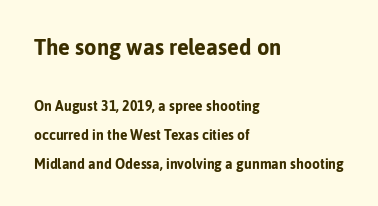
The image shows 22 px bold type, upright; set left-aligned, loose line spacing (2.06x), normal letter spacing, not underlined; the first (top) block is 1.57x larger.
